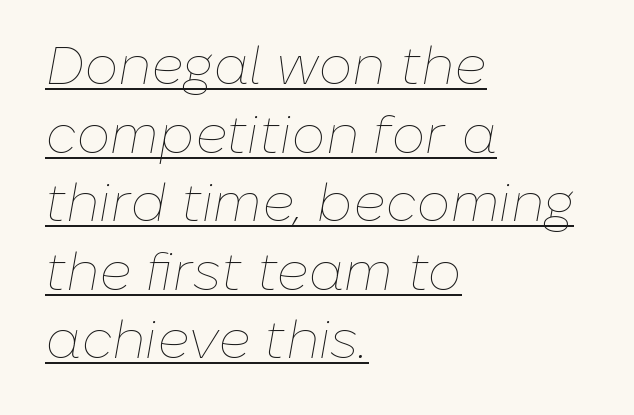
Q: Is the text bold? A: No.
Q: Is the text italic (slanted)? A: Yes, it leans right by about 10 degrees.
Q: Is the text underlined? A: Yes.
Q: How is the paragraph aligned? A: Left-aligned.
Q: Is the spacing between letters normal or unusually wide? A: Normal.
Q: Is the spacing between lines tight, normal or loose? A: Normal.
Q: Width (condensed, normal, or wide)? A: Normal.
Q: Stroke contrast? A: Low.
Q: x-height? A: Medium.
Q: Monospaced? A: No.
